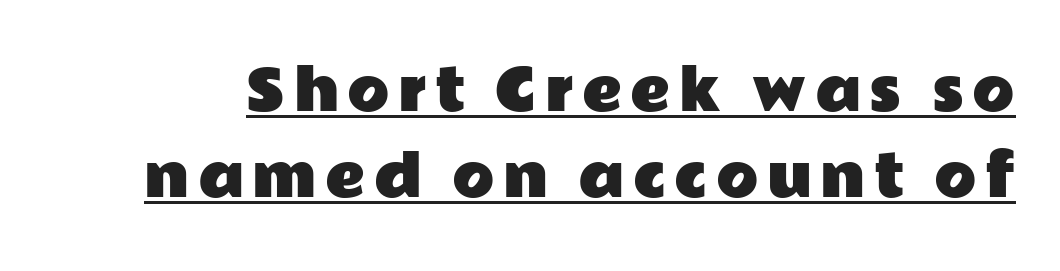
Q: Is the text italic (slanted)? A: No, it is upright.
Q: Is the typeface a serif or a sans-serif typeface? A: Sans-serif.
Q: Is the text underlined? A: Yes.
Q: Is the spacing between lines tight, normal or loose? A: Normal.
Q: Width (condensed, normal, or wide)? A: Wide.
Q: Stroke contrast? A: Low.
Q: x-height? A: Medium.
Q: Monospaced? A: No.
